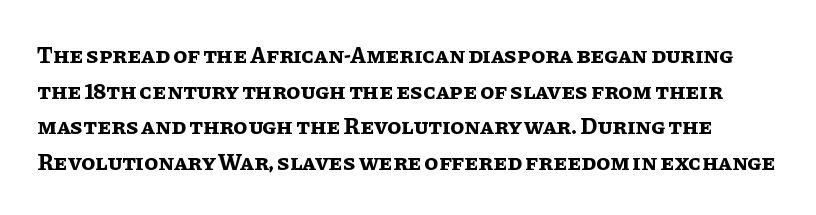
Anything drawn beneath the words? Only blank space. Caption: bold face, heavy strokes. These lines sit exactly where default settings would place them. In terms of posture, this sample is upright. Here the glyphs are tracked normally, forming tight word shapes.
